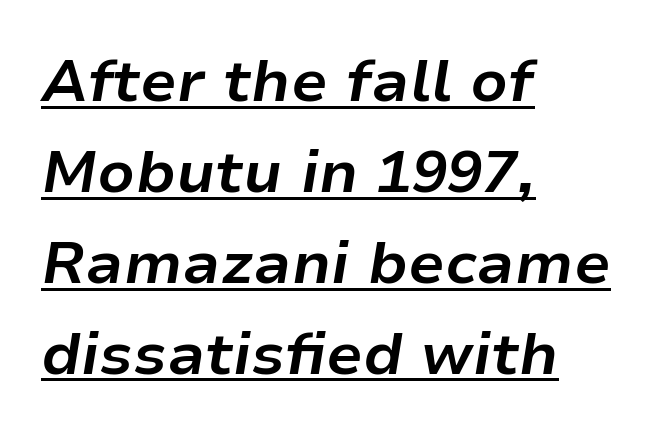
{"italic": "yes", "lean": "right", "slant_degrees": 9, "bold": "yes", "weight": "bold", "width": "normal", "stroke_contrast": "low", "x_height": "medium", "monospaced": "no", "underline": "yes", "align": "left", "line_spacing": "normal", "line_spacing_ratio": 1.54, "letter_spacing": "normal", "letter_spacing_em": 0.0, "glyph_px": 59}
